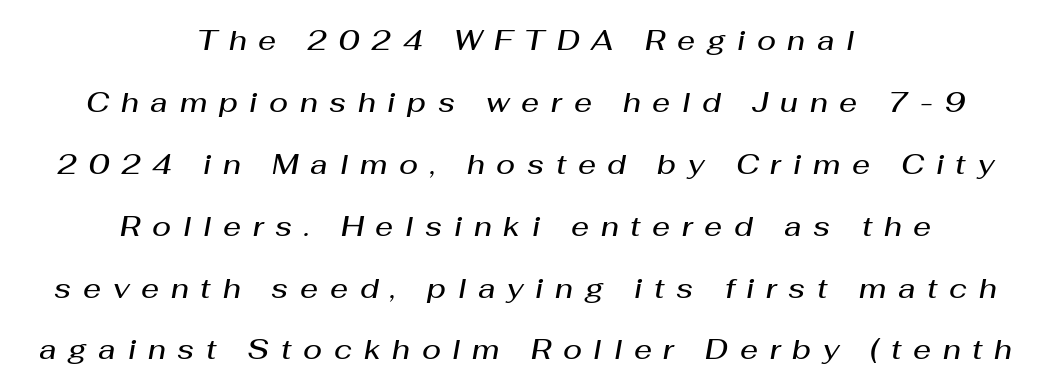
The image shows 28 px semibold type, italic (leaning right); set centered, loose line spacing (2.21x), unusually wide letter spacing (+0.42 em), not underlined; medium stroke contrast and a medium x-height.
